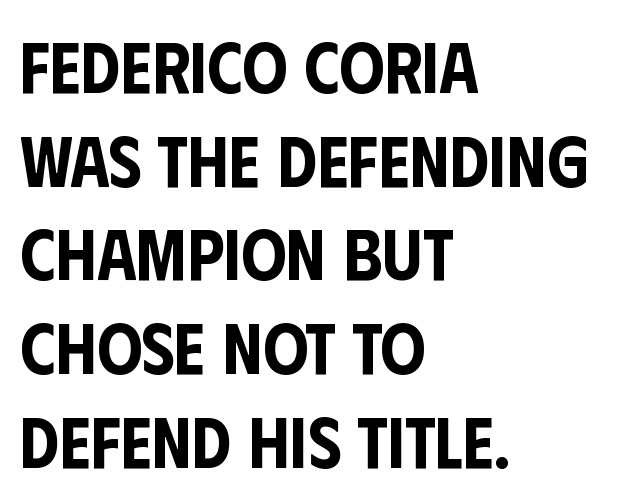
Stroke terminals: plain, sans-serif. Italic? Not at all — the glyphs are vertical. Lines of text with bare space underneath. If you drew a ruler down the left edge, every line would touch it. Each word holds together tightly as a unit, with standard inter-letter gaps.
